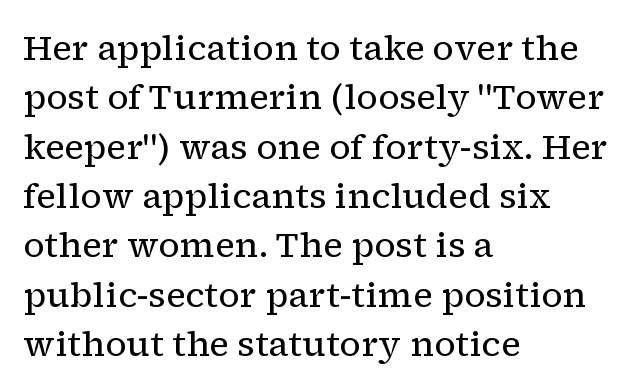
The image shows 35 px regular-weight serif type, upright; set left-aligned, normal line spacing (1.41x), normal letter spacing, not underlined; low stroke contrast and a medium x-height.
